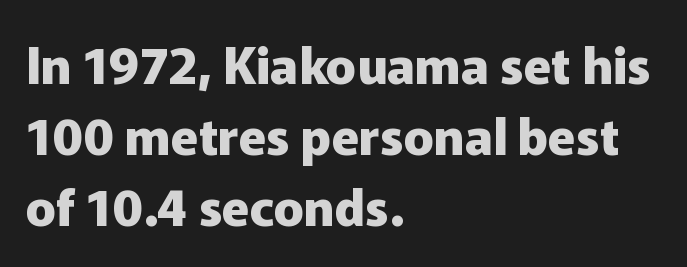
The image shows 50 px heavy sans-serif type, upright; set left-aligned, normal line spacing (1.42x), normal letter spacing, not underlined; low stroke contrast and a medium x-height.
